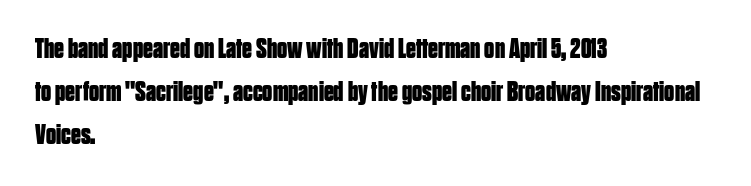
The image shows 28 px bold, condensed sans-serif type, upright; set left-aligned, normal line spacing (1.54x), normal letter spacing, not underlined; low stroke contrast and a large x-height.
